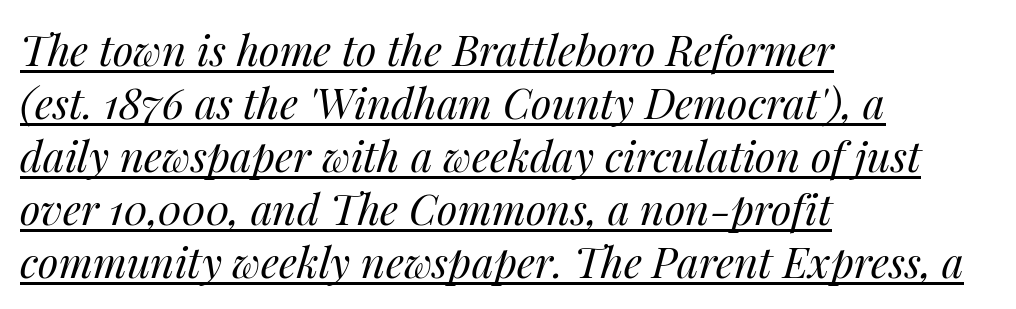
The image shows 42 px regular-weight type, italic (leaning right); set left-aligned, normal line spacing (1.26x), normal letter spacing, underlined; medium stroke contrast and a medium x-height.
